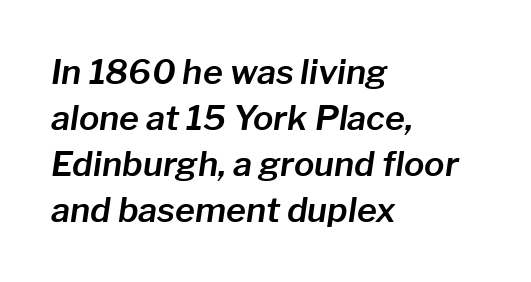
The image shows 34 px text type, italic (leaning right); set left-aligned, normal line spacing (1.35x), normal letter spacing, not underlined; low stroke contrast and a medium x-height.
